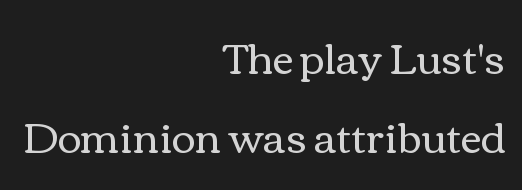
{"italic": "no", "bold": "no", "weight": "regular", "width": "wide", "stroke_contrast": "medium", "x_height": "medium", "monospaced": "no", "underline": "no", "align": "right", "line_spacing": "loose", "line_spacing_ratio": 1.92, "letter_spacing": "normal", "letter_spacing_em": 0.0, "glyph_px": 41}
